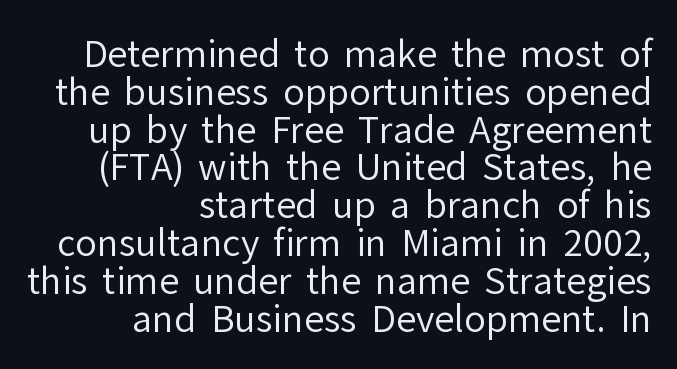
Q: Is the text bold? A: No.
Q: Is the text italic (slanted)? A: No, it is upright.
Q: Is the typeface a serif or a sans-serif typeface? A: Sans-serif.
Q: Is the text underlined? A: No.
Q: How is the paragraph aligned? A: Right-aligned.
Q: Is the spacing between letters normal or unusually wide? A: Normal.
Q: Is the spacing between lines tight, normal or loose? A: Tight.
Q: Width (condensed, normal, or wide)? A: Normal.
Q: Stroke contrast? A: Low.
Q: x-height? A: Medium.
Q: Monospaced? A: No.
